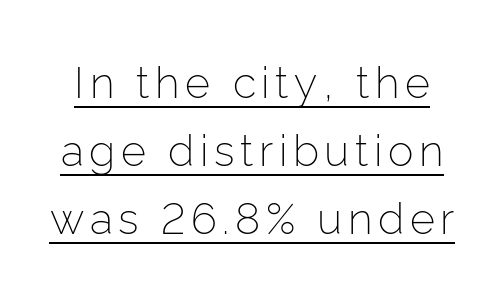
{"serif": "no", "italic": "no", "bold": "no", "weight": "light", "width": "normal", "stroke_contrast": "low", "x_height": "medium", "monospaced": "no", "underline": "yes", "line_spacing": "normal", "line_spacing_ratio": 1.58, "glyph_px": 43}
